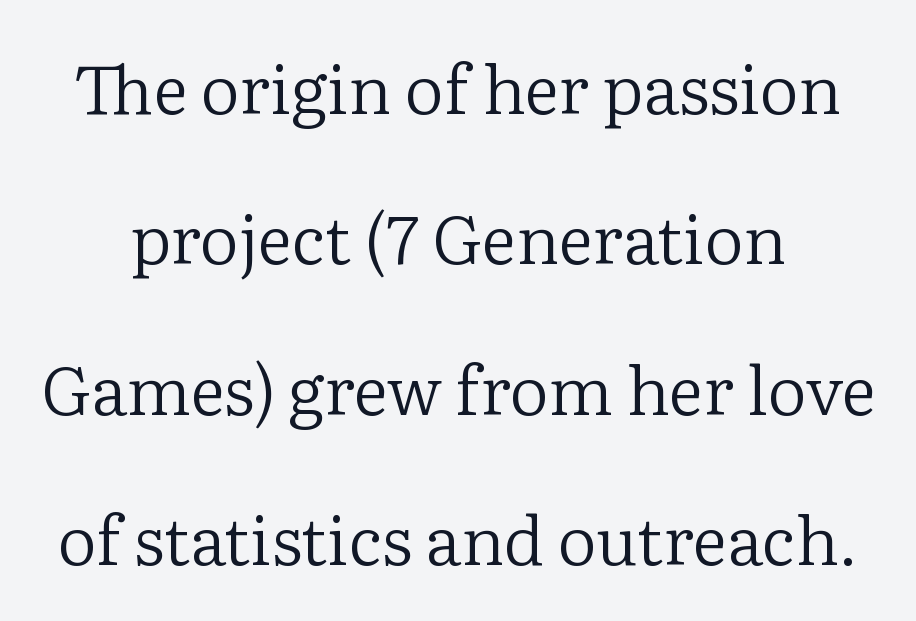
Q: Is the text bold? A: No.
Q: Is the text italic (slanted)? A: No, it is upright.
Q: Is the typeface a serif or a sans-serif typeface? A: Serif.
Q: Is the text underlined? A: No.
Q: Is the spacing between letters normal or unusually wide? A: Normal.
Q: Is the spacing between lines tight, normal or loose? A: Loose.
Q: Width (condensed, normal, or wide)? A: Normal.
Q: Stroke contrast? A: Low.
Q: x-height? A: Medium.
Q: Monospaced? A: No.
